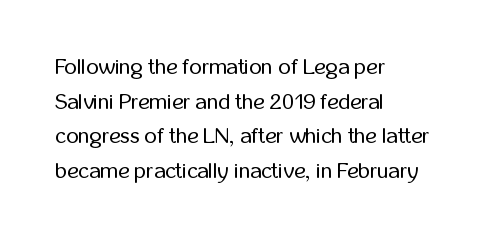
The image shows 22 px text type, upright; set left-aligned, normal line spacing (1.57x), normal letter spacing, not underlined.
